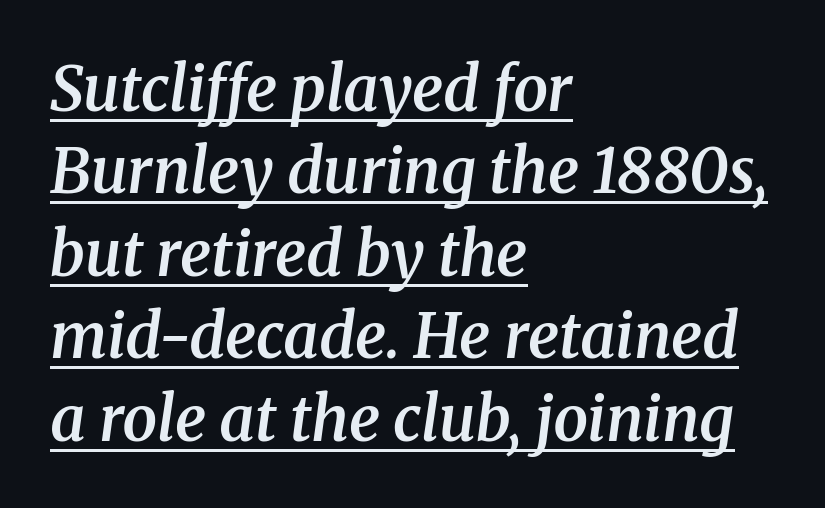
The image shows 62 px semibold serif type, italic (leaning right); set left-aligned, normal line spacing (1.33x), normal letter spacing, underlined; medium stroke contrast and a medium x-height.
